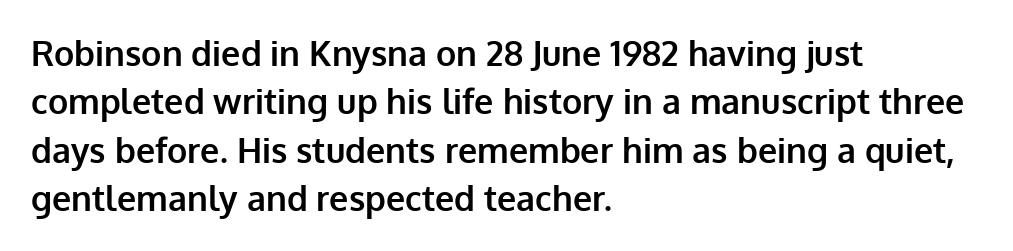
{"serif": "no", "italic": "no", "bold": "yes", "weight": "bold", "width": "normal", "stroke_contrast": "low", "x_height": "medium", "monospaced": "no", "underline": "no", "align": "left", "line_spacing": "normal", "line_spacing_ratio": 1.42, "letter_spacing": "normal", "letter_spacing_em": 0.0, "glyph_px": 34}
